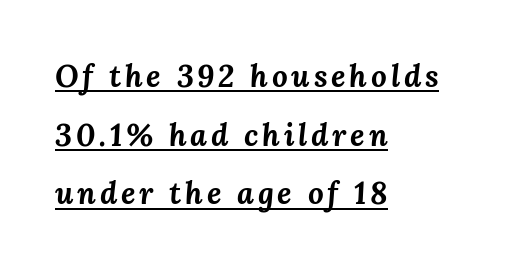
{"italic": "yes", "lean": "right", "slant_degrees": 3, "bold": "yes", "weight": "bold", "width": "normal", "stroke_contrast": "medium", "x_height": "medium", "monospaced": "no", "underline": "yes", "align": "left", "line_spacing_ratio": 1.89, "glyph_px": 31}
